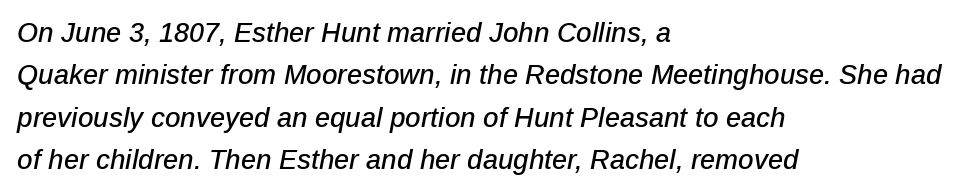
The image shows 27 px text type, italic (leaning right); set left-aligned, normal line spacing (1.57x), normal letter spacing, not underlined.
